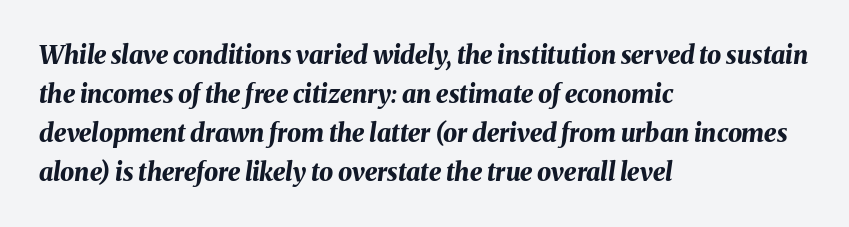
Glyph-to-glyph distance matches everyday printed text. Does the lettering tilt? It does — this is italic. The strip under each line holds only bare page. Honestly, the row spacing looks completely unremarkable.
